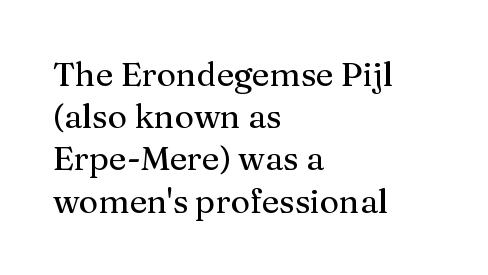
{"serif": "yes", "italic": "no", "width": "normal", "stroke_contrast": "medium", "x_height": "medium", "monospaced": "no", "underline": "no", "align": "left", "line_spacing": "normal", "line_spacing_ratio": 1.28, "letter_spacing": "normal", "letter_spacing_em": 0.0, "glyph_px": 33}
